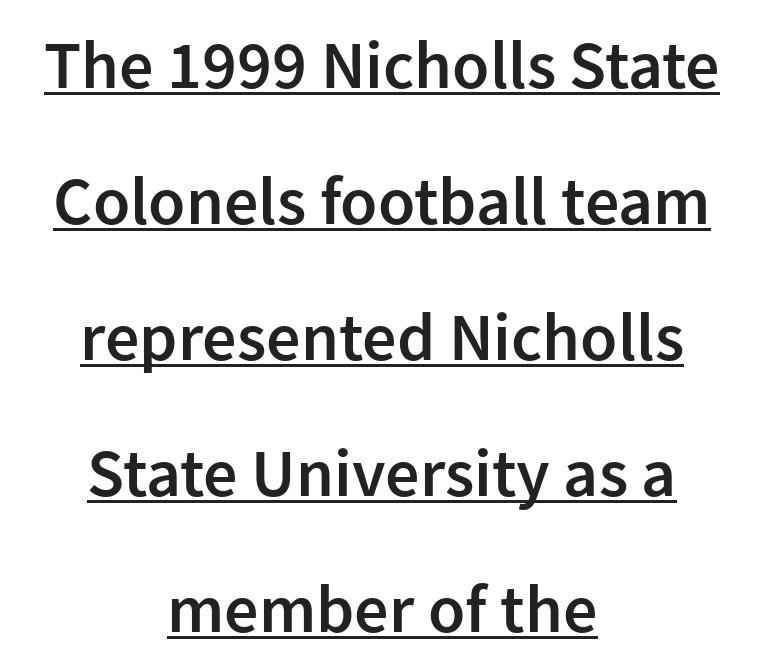
Q: Is the text bold? A: Semi-bold.
Q: Is the text italic (slanted)? A: No, it is upright.
Q: Is the typeface a serif or a sans-serif typeface? A: Sans-serif.
Q: Is the text underlined? A: Yes.
Q: How is the paragraph aligned? A: Centered.
Q: Is the spacing between letters normal or unusually wide? A: Normal.
Q: Is the spacing between lines tight, normal or loose? A: Loose.
Q: Width (condensed, normal, or wide)? A: Normal.
Q: Stroke contrast? A: Low.
Q: x-height? A: Medium.
Q: Monospaced? A: No.
